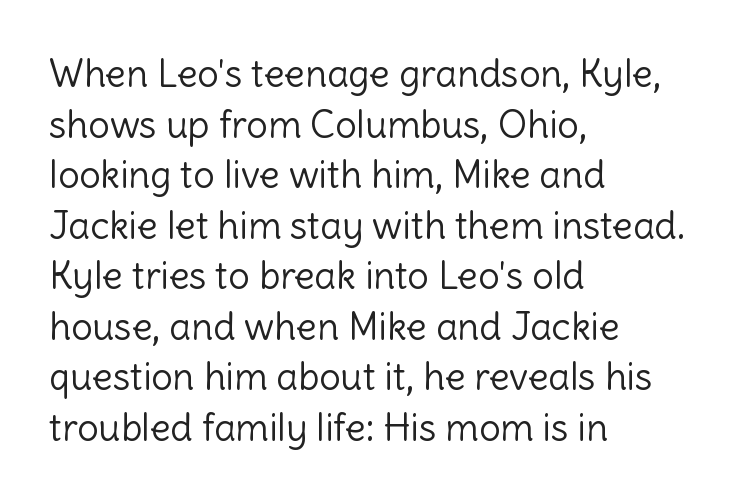
Q: Is the text bold? A: No.
Q: Is the text italic (slanted)? A: No, it is upright.
Q: Is the typeface a serif or a sans-serif typeface? A: Sans-serif.
Q: Is the text underlined? A: No.
Q: How is the paragraph aligned? A: Left-aligned.
Q: Is the spacing between letters normal or unusually wide? A: Normal.
Q: Is the spacing between lines tight, normal or loose? A: Normal.
Q: Width (condensed, normal, or wide)? A: Normal.
Q: x-height? A: Medium.
Q: Monospaced? A: No.
